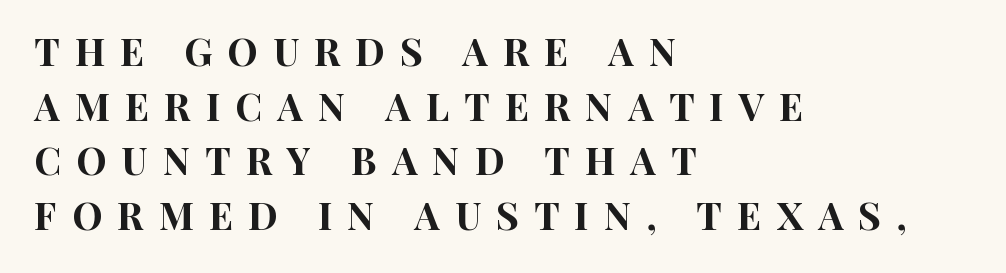
{"serif": "no", "italic": "no", "width": "condensed", "stroke_contrast": "high", "x_height": "large", "monospaced": "no", "underline": "no", "align": "left", "line_spacing": "normal", "line_spacing_ratio": 1.44, "letter_spacing": "wide", "letter_spacing_em": 0.4, "glyph_px": 38}
